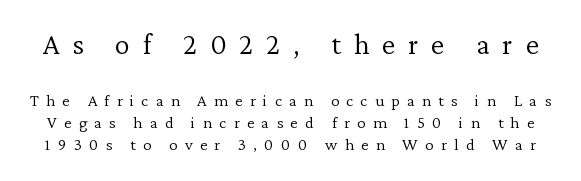
{"serif": "yes", "italic": "no", "bold": "no", "weight": "light", "width": "normal", "stroke_contrast": "low", "x_height": "medium", "monospaced": "no", "underline": "no", "line_spacing": "normal", "line_spacing_ratio": 1.29, "letter_spacing": "wide", "letter_spacing_em": 0.43, "larger_block": "first", "size_ratio": 1.76, "glyph_px": 30}
